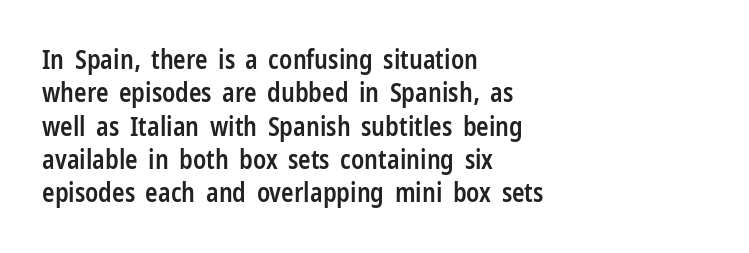
The image shows 26 px text type, upright; set left-aligned, normal line spacing (1.28x), normal letter spacing, not underlined.
